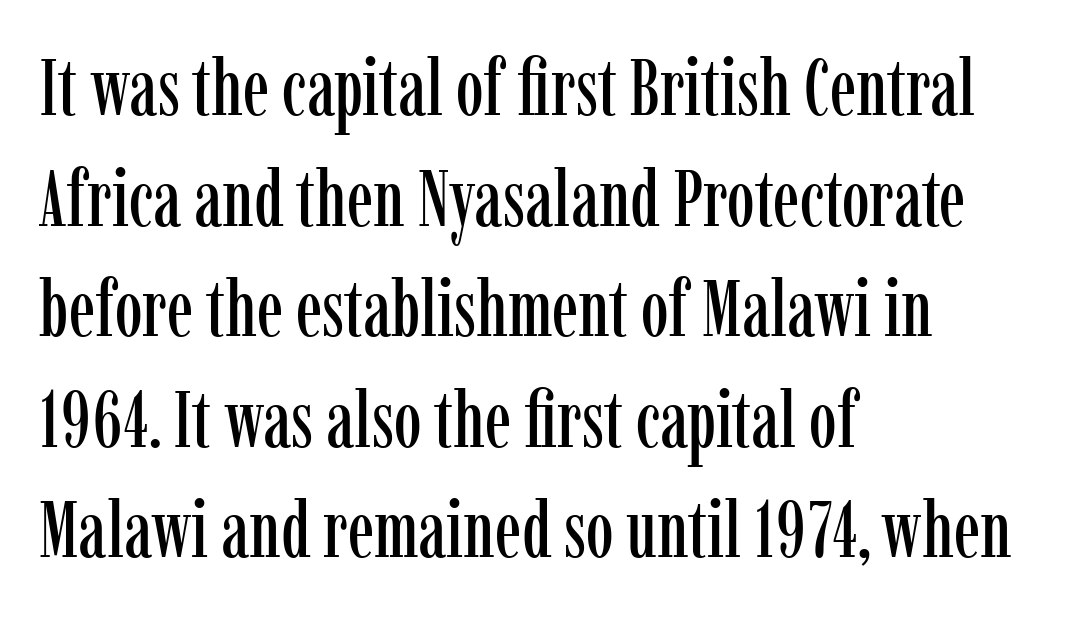
Q: Is the text italic (slanted)? A: No, it is upright.
Q: Is the typeface a serif or a sans-serif typeface? A: Serif.
Q: Is the text underlined? A: No.
Q: How is the paragraph aligned? A: Left-aligned.
Q: Is the spacing between letters normal or unusually wide? A: Normal.
Q: Is the spacing between lines tight, normal or loose? A: Normal.
Q: Width (condensed, normal, or wide)? A: Condensed.
Q: Stroke contrast? A: Low.
Q: x-height? A: Medium.
Q: Monospaced? A: No.
